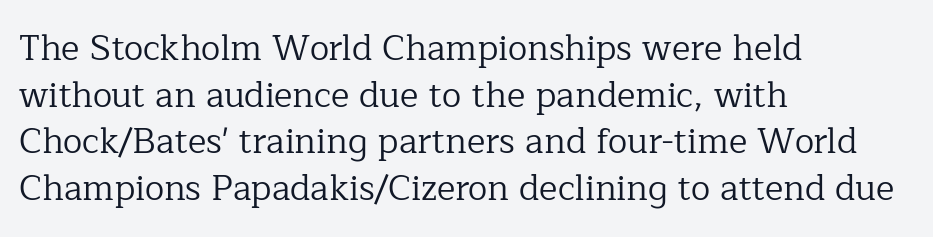
The image shows 35 px regular-weight serif type, upright; set left-aligned, normal line spacing (1.33x), normal letter spacing, not underlined; low stroke contrast and a medium x-height.
